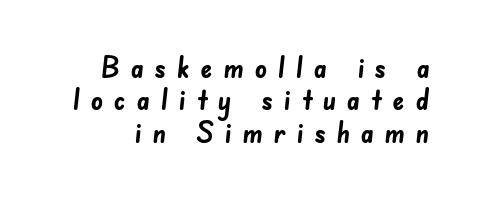
The rendering uses natural spacing where letterforms have individual widths. On the weight axis this lands at bold, roughly 700. The face used here is rendered with a markedly widened letterfit. Interline gaps are noticeably narrow in this sample. Just letters on the line, the space beneath them empty. These lines are composed in type without serifs.
